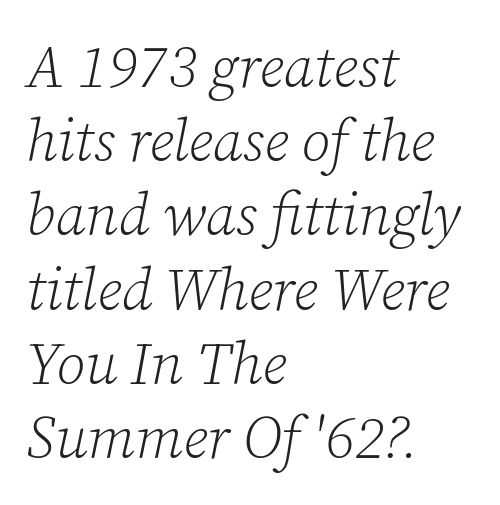
{"serif": "yes", "italic": "yes", "lean": "right", "slant_degrees": 12, "bold": "no", "weight": "light", "width": "normal", "stroke_contrast": "low", "x_height": "medium", "monospaced": "no", "underline": "no", "align": "left", "line_spacing": "normal", "line_spacing_ratio": 1.28, "letter_spacing": "normal", "letter_spacing_em": 0.0, "glyph_px": 58}
